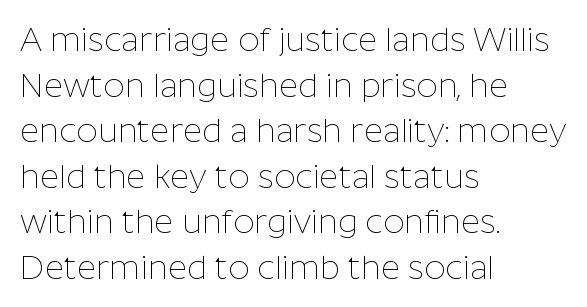
Q: Is the text bold? A: No.
Q: Is the text italic (slanted)? A: No, it is upright.
Q: Is the typeface a serif or a sans-serif typeface? A: Sans-serif.
Q: Is the text underlined? A: No.
Q: How is the paragraph aligned? A: Left-aligned.
Q: Is the spacing between letters normal or unusually wide? A: Normal.
Q: Is the spacing between lines tight, normal or loose? A: Normal.
Q: Width (condensed, normal, or wide)? A: Normal.
Q: Stroke contrast? A: Low.
Q: x-height? A: Medium.
Q: Monospaced? A: No.
